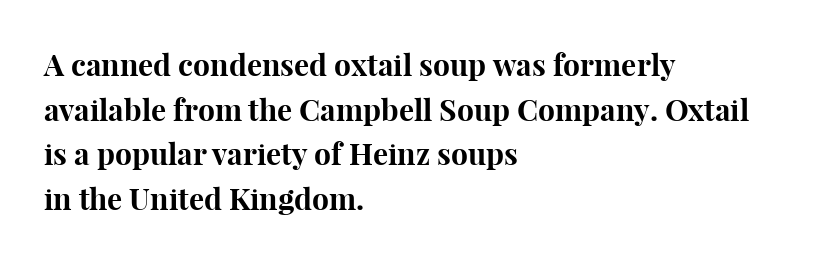
{"serif": "yes", "italic": "no", "bold": "yes", "weight": "bold", "width": "normal", "stroke_contrast": "high", "x_height": "medium", "monospaced": "no", "underline": "no", "align": "left", "line_spacing": "normal", "line_spacing_ratio": 1.49, "letter_spacing": "normal", "letter_spacing_em": 0.0, "glyph_px": 30}
